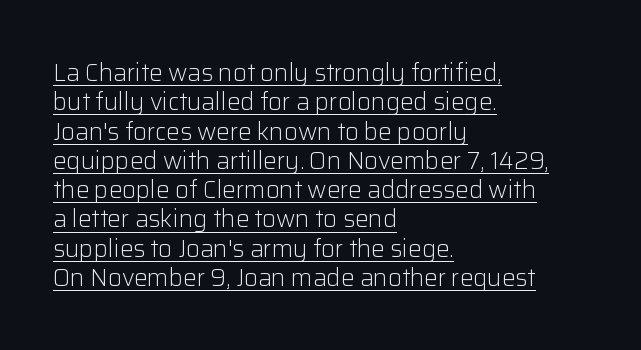
The image shows 24 px text type, upright; set left-aligned, line spacing 1.22x, normal letter spacing, underlined.
